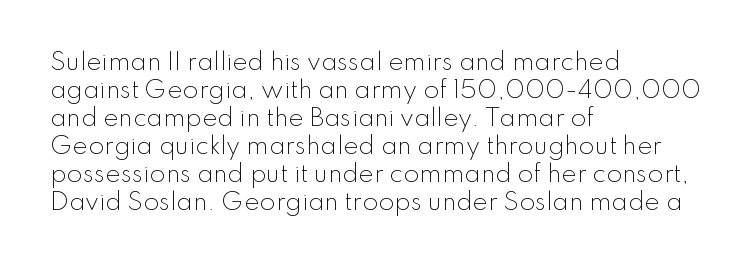
The image shows 23 px text type, upright; set left-aligned, line spacing 1.22x, normal letter spacing, not underlined.
